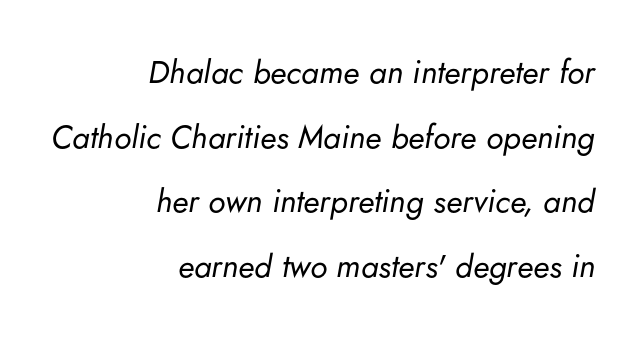
Nothing heavy about these letters — not bold at all. Compared with a flush-left layout, this one pins lines to the opposite, right side. Tracking here is standard; glyphs follow each other at the usual distance. Is this a fixed-width face? No — the glyphs have proportional, varying widths.
